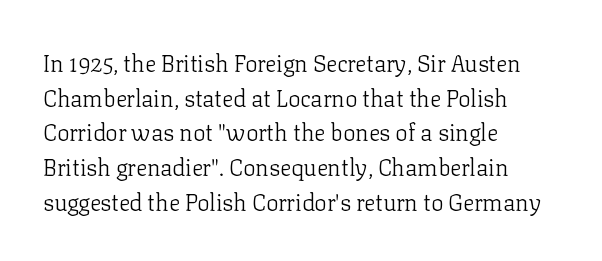
The image shows 23 px text type, upright; set left-aligned, normal line spacing (1.51x), normal letter spacing, not underlined.
